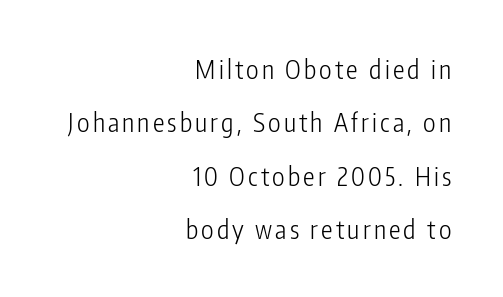
Q: Is the text bold? A: No.
Q: Is the text italic (slanted)? A: No, it is upright.
Q: Is the text underlined? A: No.
Q: How is the paragraph aligned? A: Right-aligned.
Q: Is the spacing between lines tight, normal or loose? A: Loose.
